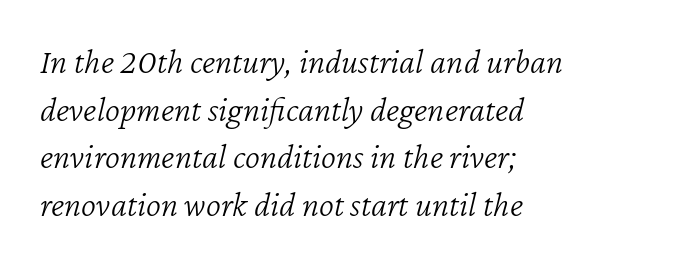
{"italic": "yes", "lean": "right", "slant_degrees": 12, "bold": "no", "weight": "light", "width": "normal", "stroke_contrast": "low", "x_height": "medium", "monospaced": "no", "underline": "no", "align": "left", "line_spacing": "normal", "line_spacing_ratio": 1.32, "letter_spacing": "normal", "letter_spacing_em": 0.0, "glyph_px": 36}
